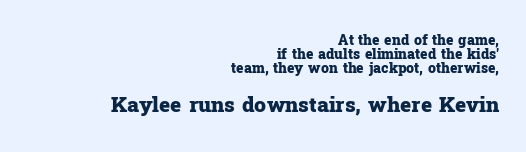
If you drew a ruler down the right edge, every line would touch it. Leading is clearly below the norm, producing a dense column. Small over large — that's the arrangement of the two blocks here. The axis of the letterforms is exactly vertical. What stands out about the letter spacing? Nothing — it is the standard amount.
